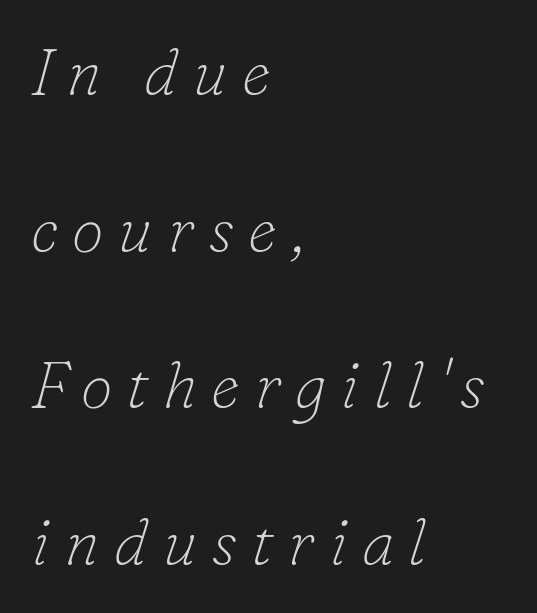
{"serif": "yes", "italic": "yes", "lean": "right", "slant_degrees": 16, "bold": "no", "weight": "thin", "width": "normal", "stroke_contrast": "low", "x_height": "small", "monospaced": "no", "underline": "no", "align": "left", "line_spacing": "loose", "line_spacing_ratio": 2.41, "letter_spacing": "wide", "letter_spacing_em": 0.22, "glyph_px": 65}
